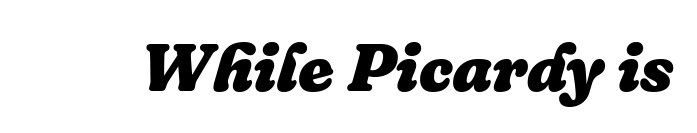
Spacing between characters is what you'd get straight out of the box. Plenty of ink on the page — the face is bold. Glance below the letters and you will spot only blank space. The face used here is proportionally spaced, like ordinary book or web type. Slant detected: the letters are inclined.
